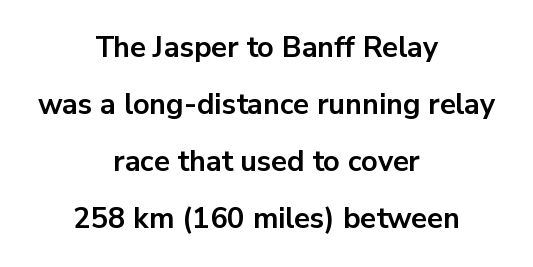
The image shows 29 px bold sans-serif type, upright; set centered, loose line spacing (1.97x), normal letter spacing, not underlined; low stroke contrast and a medium x-height.
